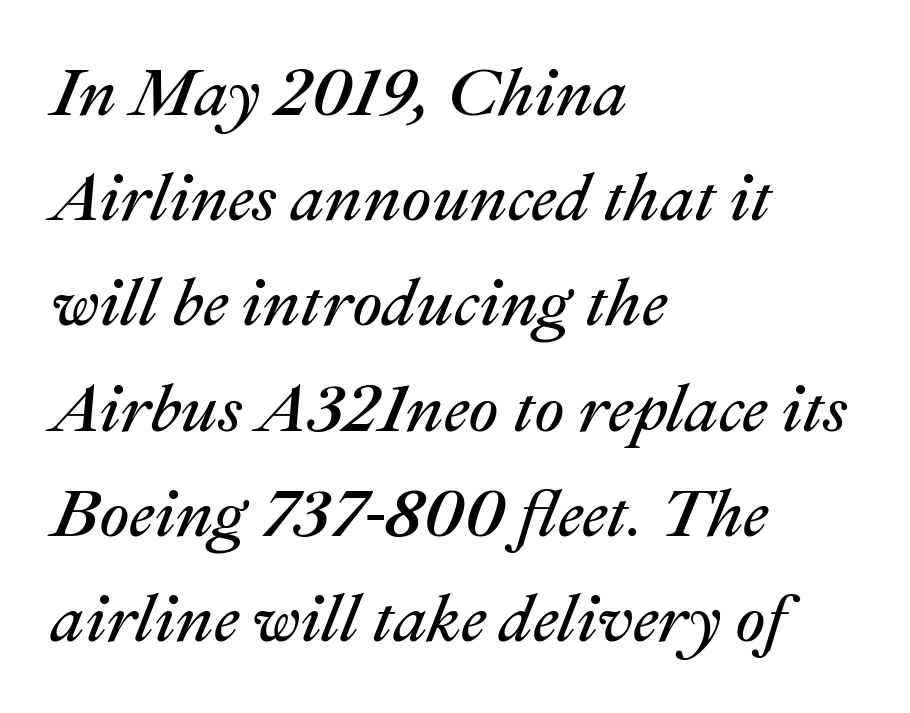
The image shows 67 px regular-weight type, italic (leaning right); set left-aligned, normal line spacing (1.57x), normal letter spacing, not underlined; medium stroke contrast and a medium x-height.
